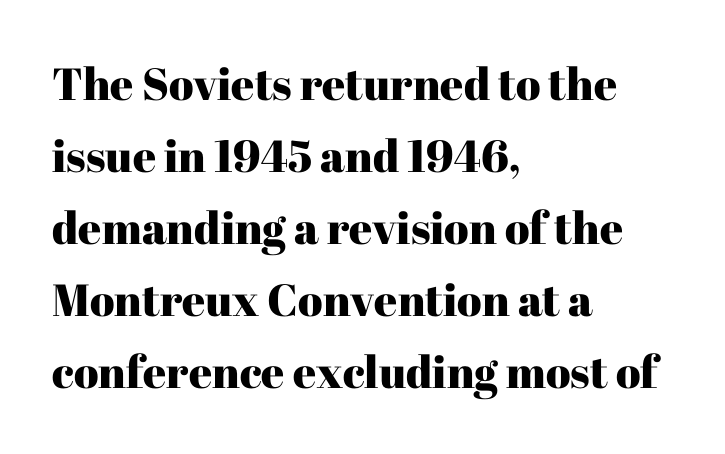
Q: Is the text italic (slanted)? A: No, it is upright.
Q: Is the typeface a serif or a sans-serif typeface? A: Serif.
Q: Is the text underlined? A: No.
Q: How is the paragraph aligned? A: Left-aligned.
Q: Is the spacing between letters normal or unusually wide? A: Normal.
Q: Is the spacing between lines tight, normal or loose? A: Normal.
Q: Width (condensed, normal, or wide)? A: Normal.
Q: Stroke contrast? A: High.
Q: x-height? A: Medium.
Q: Monospaced? A: No.
